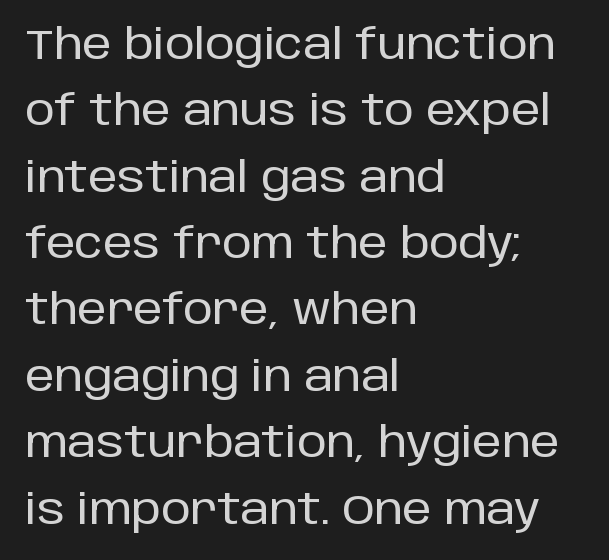
The image shows 42 px sans-serif type, upright; set left-aligned, normal line spacing (1.58x), normal letter spacing, not underlined; low stroke contrast and a large x-height.
